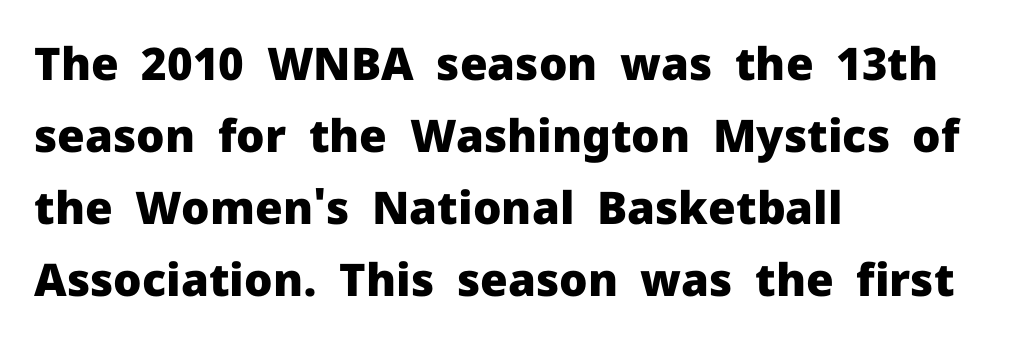
Q: Is the text bold? A: Yes.
Q: Is the text italic (slanted)? A: No, it is upright.
Q: Is the typeface a serif or a sans-serif typeface? A: Sans-serif.
Q: Is the text underlined? A: No.
Q: How is the paragraph aligned? A: Left-aligned.
Q: Is the spacing between letters normal or unusually wide? A: Normal.
Q: Is the spacing between lines tight, normal or loose? A: Normal.
Q: Width (condensed, normal, or wide)? A: Normal.
Q: Stroke contrast? A: Low.
Q: x-height? A: Medium.
Q: Monospaced? A: No.
